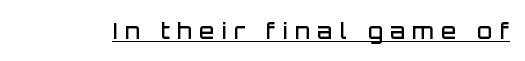
{"italic": "no", "bold": "semi", "underline": "yes", "letter_spacing": "wide", "letter_spacing_em": 0.33, "glyph_px": 22}
